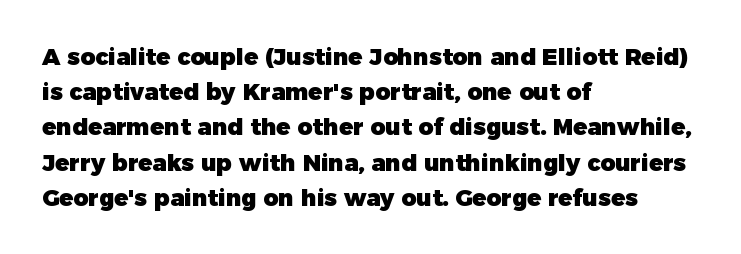
{"italic": "no", "bold": "yes", "underline": "no", "align": "left", "line_spacing": "normal", "line_spacing_ratio": 1.53, "letter_spacing": "normal", "letter_spacing_em": 0.0, "glyph_px": 23}
